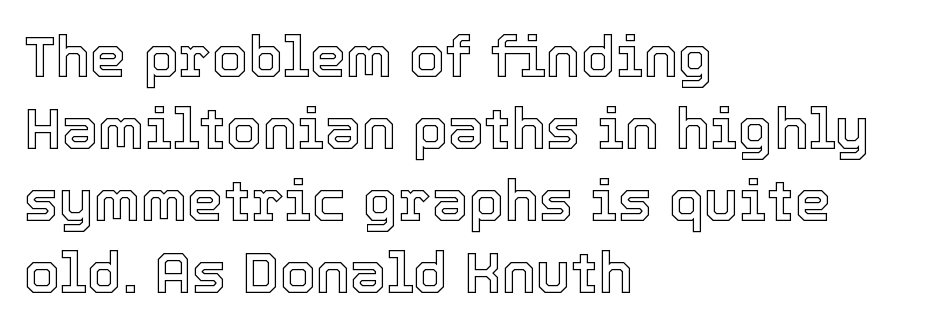
{"italic": "no", "width": "normal", "x_height": "medium", "monospaced": "no", "underline": "no", "align": "left", "line_spacing_ratio": 1.24, "letter_spacing": "normal", "letter_spacing_em": 0.0, "glyph_px": 58}
